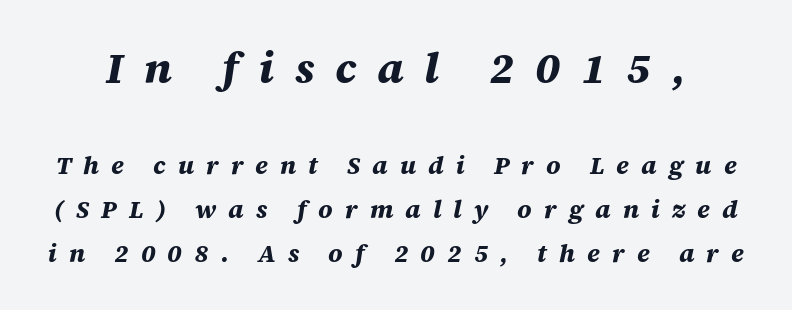
The image shows 43 px bold type, italic (leaning right); set line spacing 1.76x, unusually wide letter spacing (+0.48 em), not underlined; the first (top) block is 1.72x larger; medium stroke contrast and a large x-height.
